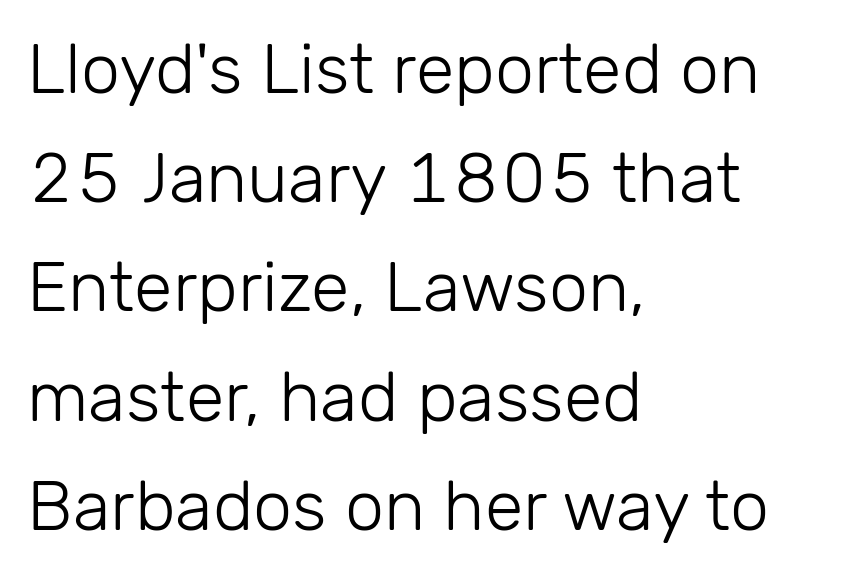
{"serif": "no", "italic": "no", "bold": "no", "weight": "light", "width": "normal", "stroke_contrast": "low", "x_height": "medium", "monospaced": "no", "underline": "no", "align": "left", "line_spacing": "normal", "line_spacing_ratio": 1.56, "letter_spacing": "normal", "letter_spacing_em": 0.0, "glyph_px": 70}
